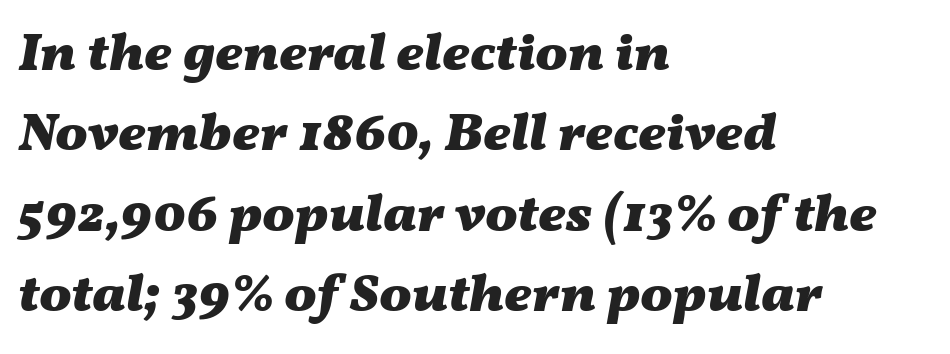
A student would call this left alignment; a typographer would say flush left, rag right. Caption: standard tracking, unaltered. When letters slant like this, we call the style italic. Compared with typical paragraphs, the rows here are spaced about the same. Looks like regular typesetting: each glyph gets only the width it needs.
